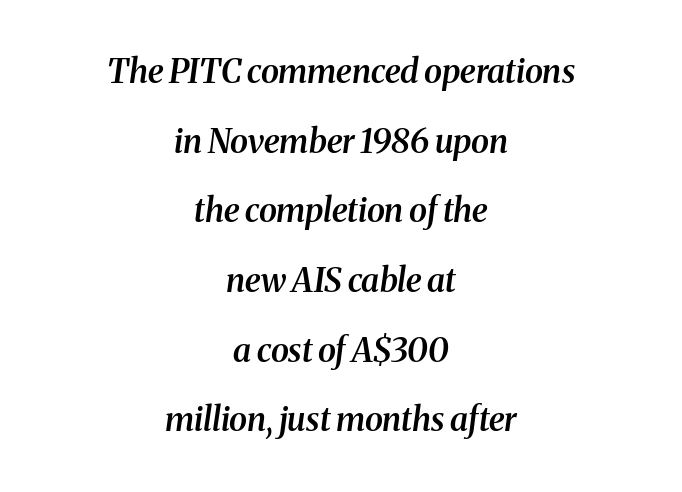
{"serif": "yes", "italic": "yes", "lean": "right", "slant_degrees": 8, "bold": "semi", "weight": "semibold", "width": "normal", "stroke_contrast": "medium", "x_height": "medium", "monospaced": "no", "underline": "no", "align": "center", "line_spacing": "loose", "line_spacing_ratio": 2.11, "letter_spacing": "normal", "letter_spacing_em": 0.0, "glyph_px": 33}
